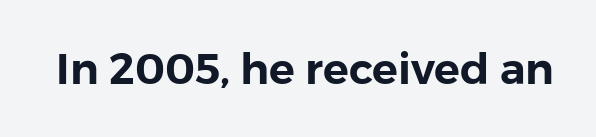
Q: Is the text italic (slanted)? A: No, it is upright.
Q: Is the typeface a serif or a sans-serif typeface? A: Sans-serif.
Q: Is the text underlined? A: No.
Q: Is the spacing between letters normal or unusually wide? A: Normal.
Q: Width (condensed, normal, or wide)? A: Normal.
Q: Stroke contrast? A: Low.
Q: x-height? A: Medium.
Q: Monospaced? A: No.
